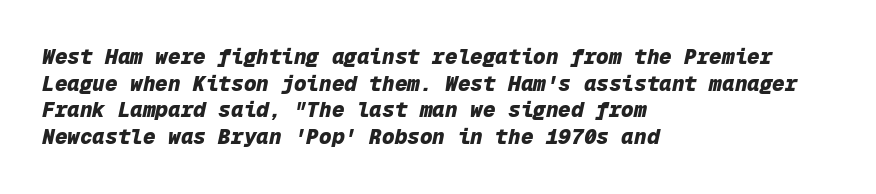
{"italic": "yes", "lean": "right", "slant_degrees": 12, "bold": "yes", "underline": "no", "align": "left", "line_spacing": "normal", "line_spacing_ratio": 1.27, "letter_spacing": "normal", "letter_spacing_em": 0.0, "glyph_px": 21}
